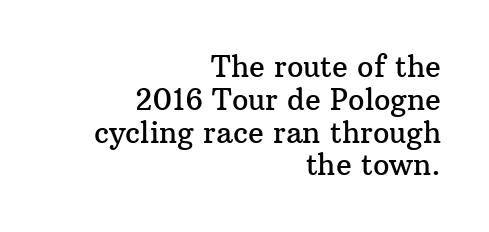
Q: Is the text italic (slanted)? A: No, it is upright.
Q: Is the typeface a serif or a sans-serif typeface? A: Serif.
Q: Is the text underlined? A: No.
Q: How is the paragraph aligned? A: Right-aligned.
Q: Is the spacing between letters normal or unusually wide? A: Normal.
Q: Is the spacing between lines tight, normal or loose? A: Tight.
Q: Width (condensed, normal, or wide)? A: Normal.
Q: Stroke contrast? A: Medium.
Q: x-height? A: Medium.
Q: Monospaced? A: No.
